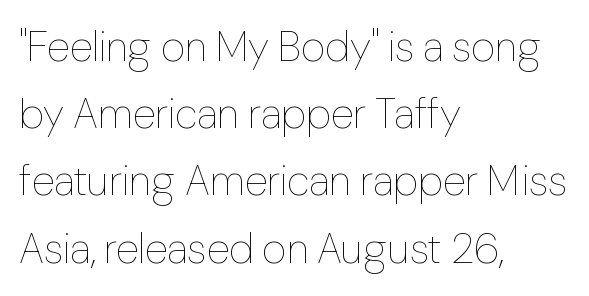
Q: Is the text bold? A: No.
Q: Is the text italic (slanted)? A: No, it is upright.
Q: Is the text underlined? A: No.
Q: How is the paragraph aligned? A: Left-aligned.
Q: Is the spacing between letters normal or unusually wide? A: Normal.
Q: Is the spacing between lines tight, normal or loose? A: Normal.
Q: Width (condensed, normal, or wide)? A: Normal.
Q: Stroke contrast? A: Low.
Q: x-height? A: Medium.
Q: Monospaced? A: No.
